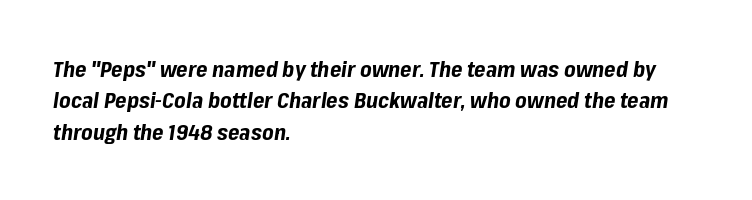
The image shows 22 px bold type, italic (leaning right); set left-aligned, normal line spacing (1.43x), normal letter spacing, not underlined.
